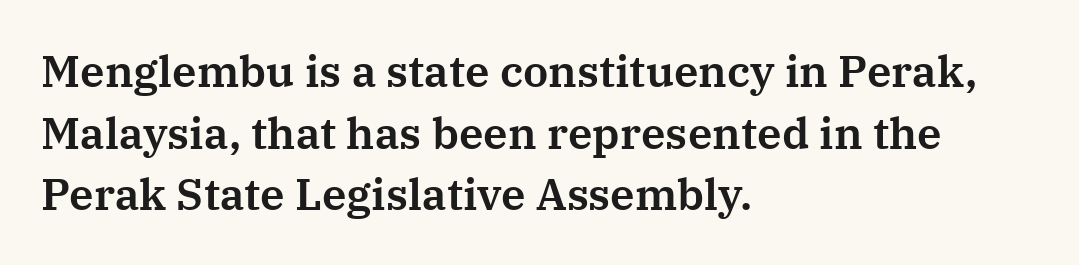
Q: Is the text italic (slanted)? A: No, it is upright.
Q: Is the typeface a serif or a sans-serif typeface? A: Serif.
Q: Is the text underlined? A: No.
Q: How is the paragraph aligned? A: Left-aligned.
Q: Is the spacing between letters normal or unusually wide? A: Normal.
Q: Is the spacing between lines tight, normal or loose? A: Normal.
Q: Width (condensed, normal, or wide)? A: Normal.
Q: Stroke contrast? A: Medium.
Q: x-height? A: Medium.
Q: Monospaced? A: No.
